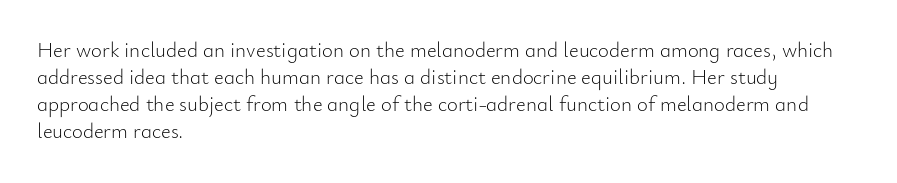
Q: Is the text bold? A: No.
Q: Is the text italic (slanted)? A: No, it is upright.
Q: Is the text underlined? A: No.
Q: How is the paragraph aligned? A: Left-aligned.
Q: Is the spacing between letters normal or unusually wide? A: Normal.
Q: Is the spacing between lines tight, normal or loose? A: Normal.
